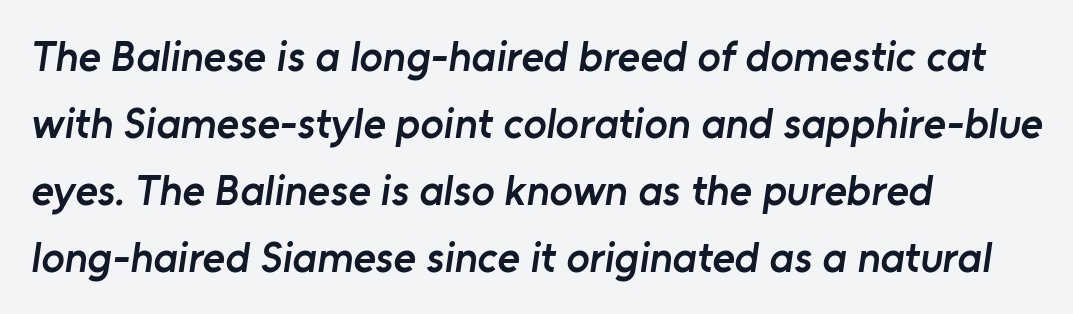
{"serif": "no", "bold": "semi", "weight": "semibold", "width": "normal", "stroke_contrast": "low", "x_height": "medium", "monospaced": "no", "underline": "no", "align": "left", "line_spacing": "normal", "line_spacing_ratio": 1.56, "letter_spacing": "normal", "letter_spacing_em": 0.0, "glyph_px": 43}
